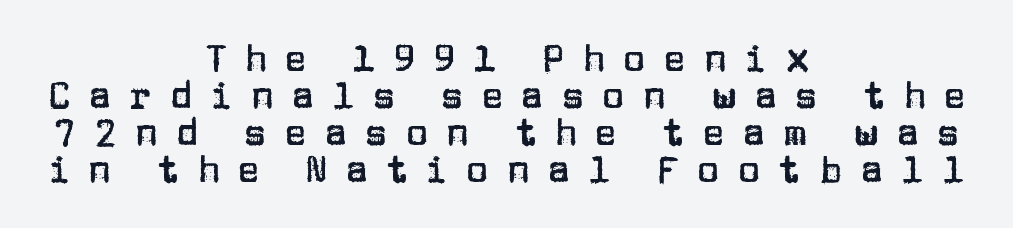
Is this a fixed-width face? No — the glyphs have proportional, varying widths. Posture: straight, roman, zero tilt. A typesetter would call this heavily tracked-out type. Visually the block forms a symmetrical silhouette, jagged on both flanks.
